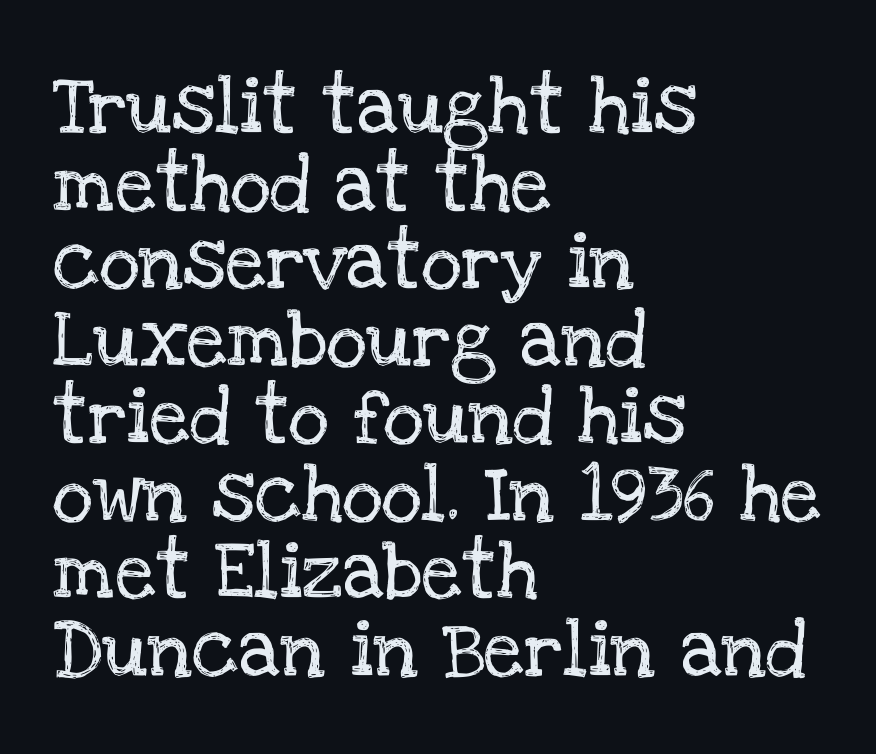
{"serif": "yes", "italic": "no", "width": "normal", "stroke_contrast": "low", "x_height": "large", "monospaced": "no", "underline": "no", "align": "left", "line_spacing": "normal", "line_spacing_ratio": 1.36, "letter_spacing": "normal", "letter_spacing_em": 0.0, "glyph_px": 57}
